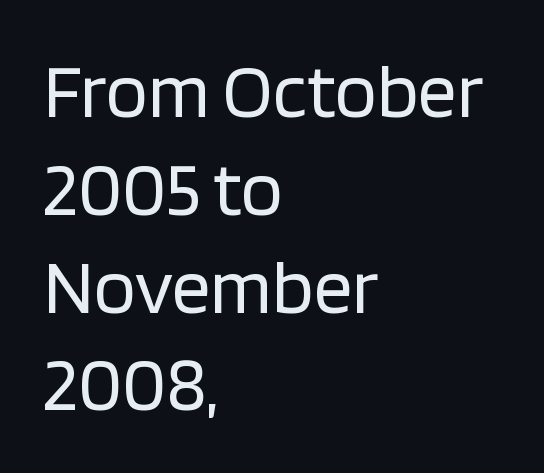
The passage shown is not bold in any degree. Each word holds together tightly as a unit, with standard inter-letter gaps. A clean baseline with only descenders dipping below it. Is there much room between lines? A standard amount, neither cramped nor airy.
